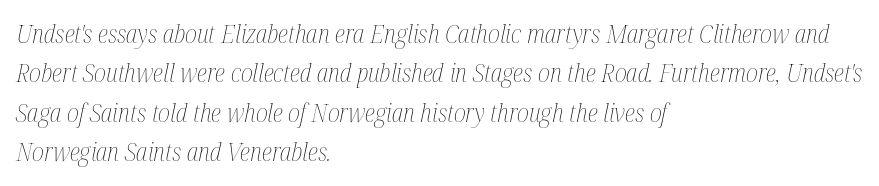
The image shows 25 px text type, italic (leaning right); set left-aligned, normal line spacing (1.58x), normal letter spacing, not underlined.
